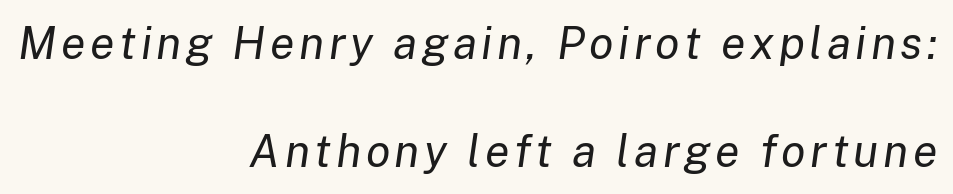
Casual observation: everything's shoved over to the right. The font is comparable to plain body text, perhaps lighter. Loosely led — the rows are spread out. Looking at the ascenders, they clearly lean.
